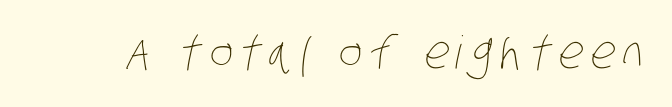
The image shows 45 px thin, condensed type; set not underlined; low stroke contrast and a large x-height.
